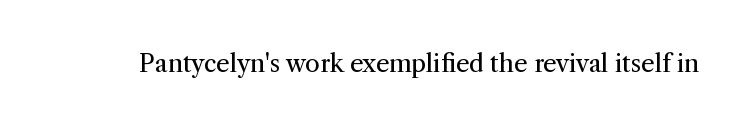
Only glyphs here, with clear space below each row. Notice how the stems are strictly vertical — no italics here. Between one letter and the next there's only the usual sliver of space. Is this a heavy cut? Hardly; it is regular or lighter.
